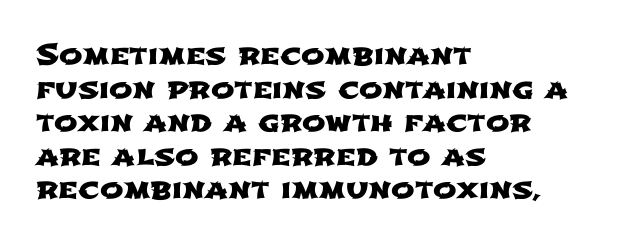
Anything drawn beneath the words? Only blank space. This sample uses a sans-serif face. Spacing between characters is what you'd get straight out of the box. The rendering uses natural spacing where letterforms have individual widths. Casual observation: everything's shoved over to the left.
